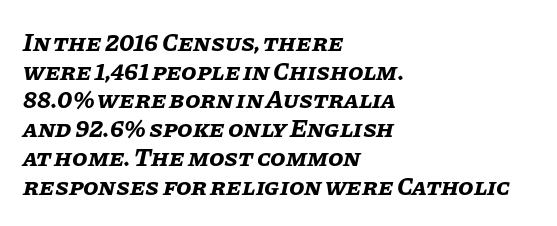
The image shows 25 px bold type, italic (leaning right); set left-aligned, tight line spacing (1.15x), normal letter spacing, not underlined.
